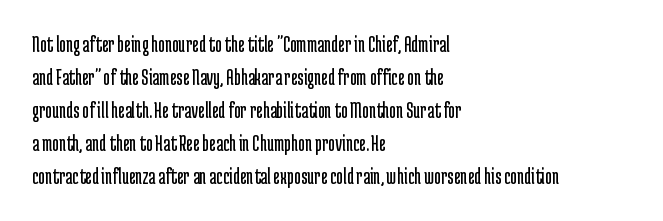
Does extra space separate the letters? No, they use regular spacing. The rendering anchors every line to the left-hand side. The axis of the letterforms is exactly vertical. These lines sit exactly where default settings would place them. Ink coverage per letter is moderate at most. Bare-footed words on every line.
